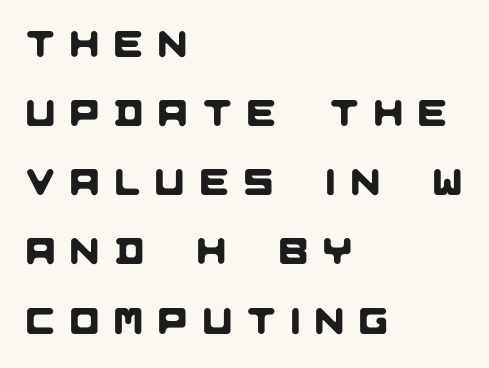
{"serif": "no", "width": "normal", "stroke_contrast": "low", "x_height": "large", "monospaced": "no", "underline": "no", "align": "left", "line_spacing_ratio": 1.82, "letter_spacing": "wide", "letter_spacing_em": 0.41, "glyph_px": 38}
